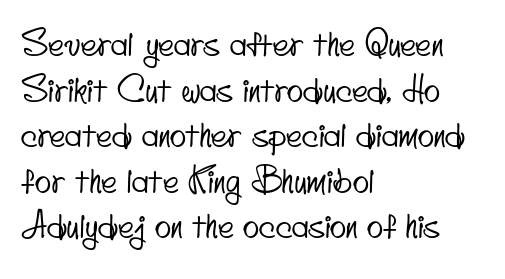
If you drew a ruler down the left edge, every line would touch it. A typesetter would call this proportional, since set widths differ per character. Unlike a traditional serif, this face leaves its strokes unadorned. Whoever set this chose a conventional vertical rhythm.
